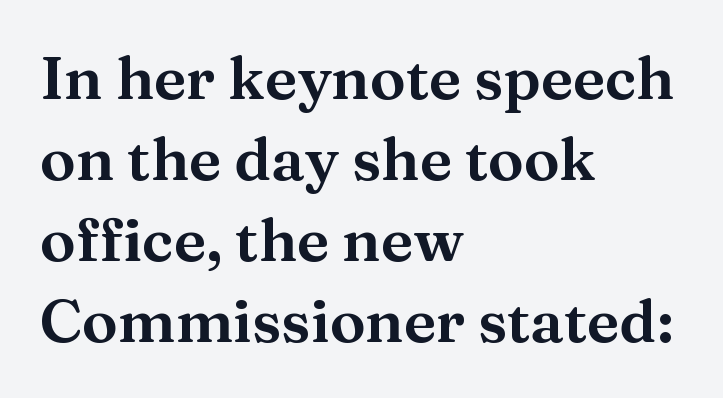
{"serif": "yes", "italic": "no", "width": "normal", "stroke_contrast": "medium", "x_height": "medium", "monospaced": "no", "underline": "no", "align": "left", "line_spacing": "normal", "line_spacing_ratio": 1.35, "letter_spacing": "normal", "letter_spacing_em": 0.0, "glyph_px": 60}
